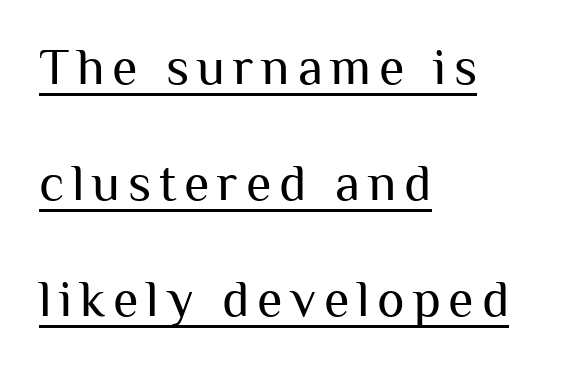
The image shows 52 px regular-weight sans-serif type, upright; set left-aligned, loose line spacing (2.23x), underlined; medium stroke contrast and a medium x-height.
